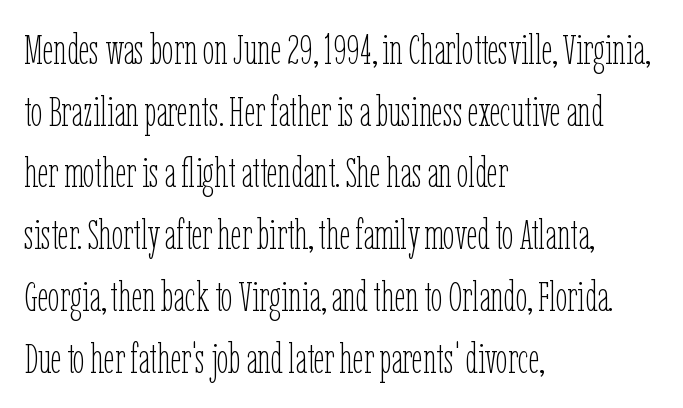
{"italic": "no", "bold": "no", "weight": "thin", "width": "condensed", "stroke_contrast": "low", "x_height": "medium", "monospaced": "no", "underline": "no", "align": "left", "line_spacing": "normal", "line_spacing_ratio": 1.47, "letter_spacing": "normal", "letter_spacing_em": 0.0, "glyph_px": 42}
